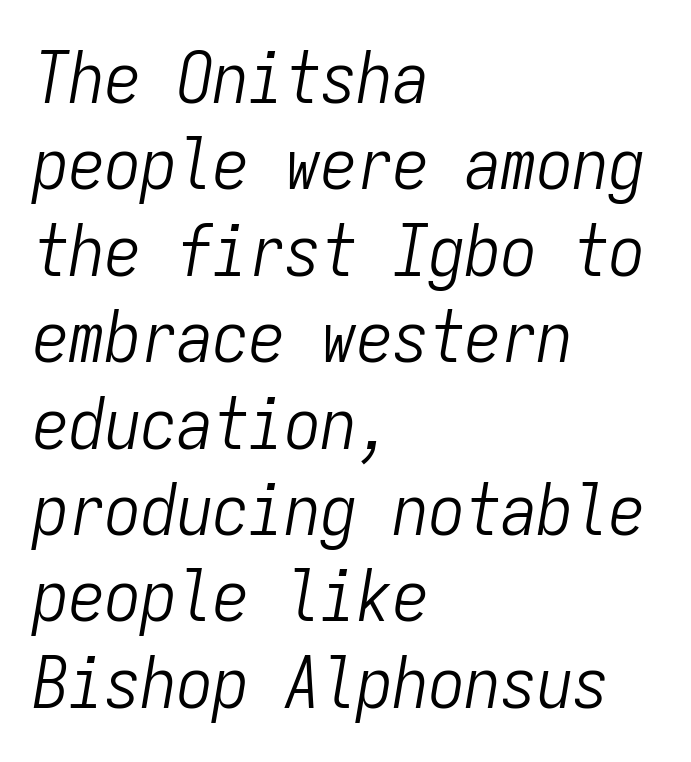
Q: Is the text bold? A: No.
Q: Is the text italic (slanted)? A: Yes, it leans right by about 9 degrees.
Q: Is the text underlined? A: No.
Q: How is the paragraph aligned? A: Left-aligned.
Q: Is the spacing between letters normal or unusually wide? A: Normal.
Q: Width (condensed, normal, or wide)? A: Condensed.
Q: Stroke contrast? A: Low.
Q: x-height? A: Medium.
Q: Monospaced? A: Yes.
